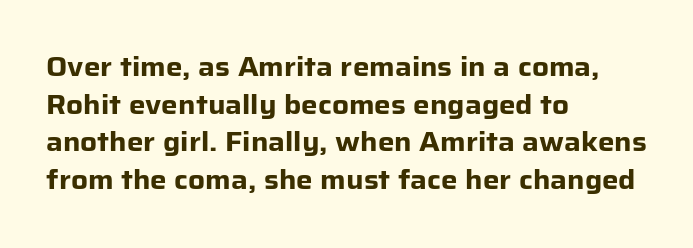
Q: Is the text bold? A: Yes.
Q: Is the text italic (slanted)? A: No, it is upright.
Q: Is the text underlined? A: No.
Q: How is the paragraph aligned? A: Left-aligned.
Q: Is the spacing between letters normal or unusually wide? A: Normal.
Q: Is the spacing between lines tight, normal or loose? A: Normal.
